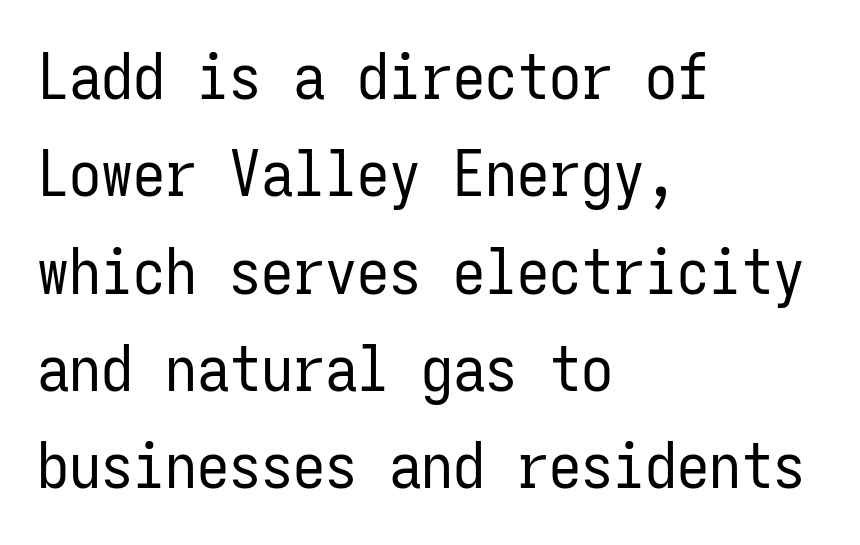
The image shows 64 px regular-weight, condensed sans-serif type, upright, monospaced; set left-aligned, normal line spacing (1.52x), normal letter spacing, not underlined; low stroke contrast and a medium x-height.
